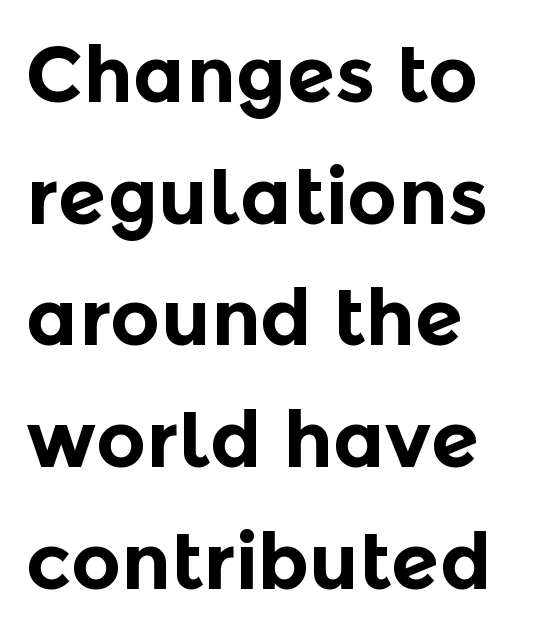
This rendering employs a face without finishing strokes, i.e., a sans-serif. The paragraph has a hard left edge and a soft right edge. I'd describe the lettering as bold — thick and assertive. Ordinary non-slanted type is in use.
